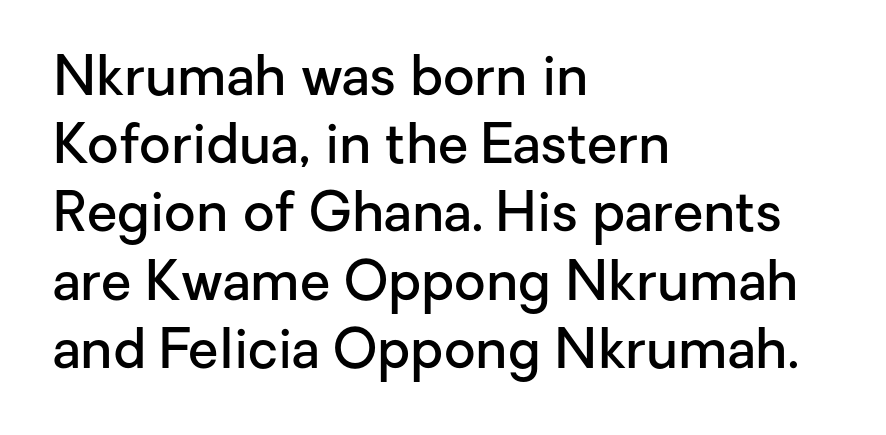
Q: Is the text bold? A: Semi-bold.
Q: Is the text italic (slanted)? A: No, it is upright.
Q: Is the typeface a serif or a sans-serif typeface? A: Sans-serif.
Q: Is the text underlined? A: No.
Q: How is the paragraph aligned? A: Left-aligned.
Q: Is the spacing between letters normal or unusually wide? A: Normal.
Q: Width (condensed, normal, or wide)? A: Normal.
Q: Stroke contrast? A: Low.
Q: x-height? A: Medium.
Q: Monospaced? A: No.
